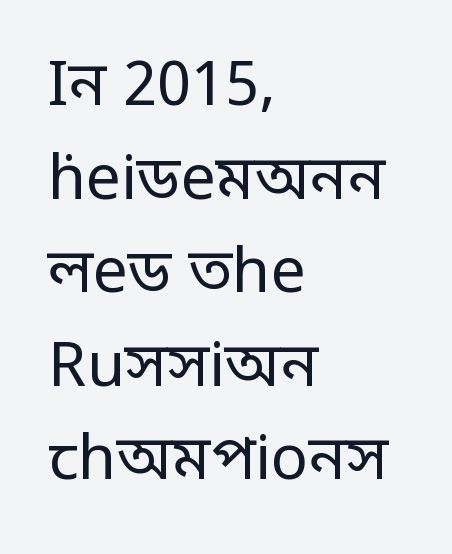
Line beginnings align vertically; line endings do not. When letters stand straight like this, we call the style roman or upright. Caption: face not bold, strokes unweighted. Has an underline been added? It has not.
